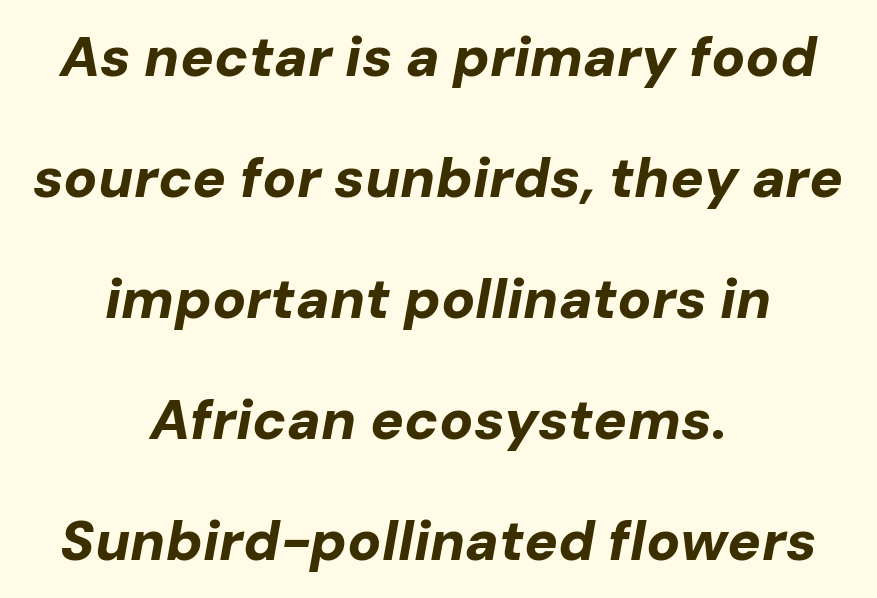
Varying glyph widths throughout — classic text-font behaviour. Only glyphs here, with clear space below each row. Emphasis-style slanted type is in use. Reading down the block, each line starts at a different indent, mirrored at its end. Glyph-to-glyph distance matches everyday printed text. The block of text is sparse from top to bottom, with ample space between rows.
